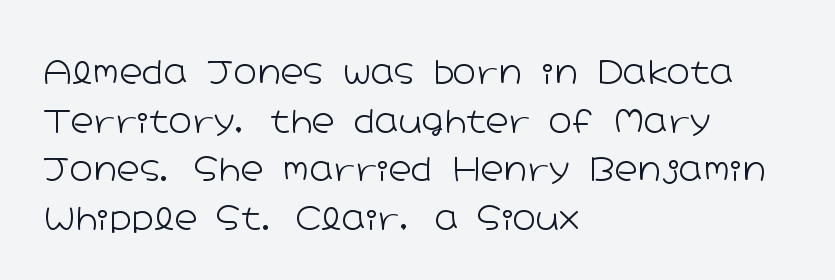
{"serif": "no", "italic": "no", "bold": "no", "weight": "light", "width": "wide", "stroke_contrast": "low", "x_height": "medium", "monospaced": "no", "underline": "no", "align": "left", "line_spacing": "normal", "line_spacing_ratio": 1.52, "letter_spacing": "normal", "letter_spacing_em": 0.0, "glyph_px": 32}
